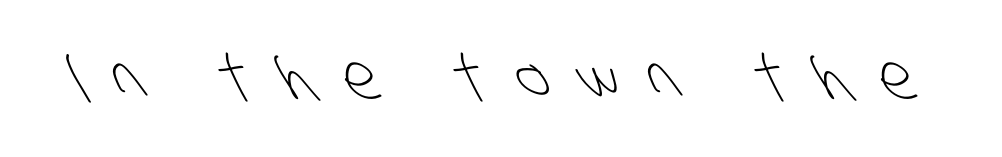
The space beneath each line is pristine and unruled. The rendering uses natural spacing where letterforms have individual widths. Spacing between characters has been opened up far beyond the box default. Is this a heavy cut? Hardly; it is regular or lighter. The rendering shows plain stroke endings on the letterforms — a sans-serif design.
